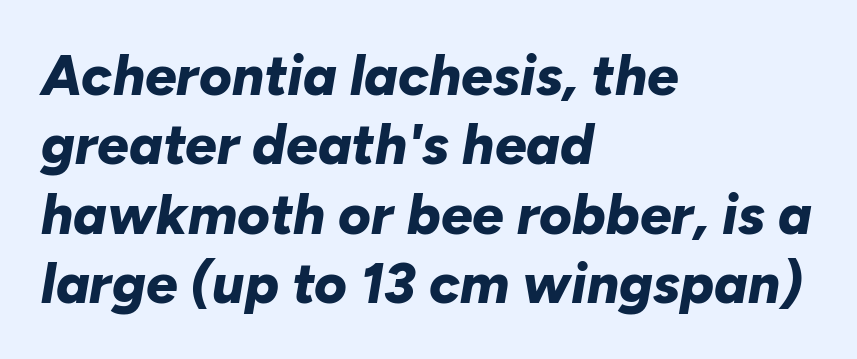
The face used here has the dense, thick strokes of a bold. Each letter keeps its own natural width here, so spacing adapts to shape. Words appear dense and cohesive because spacing is normal. Line starts are locked; line ends wander. The passage shown is not underscored anywhere.
